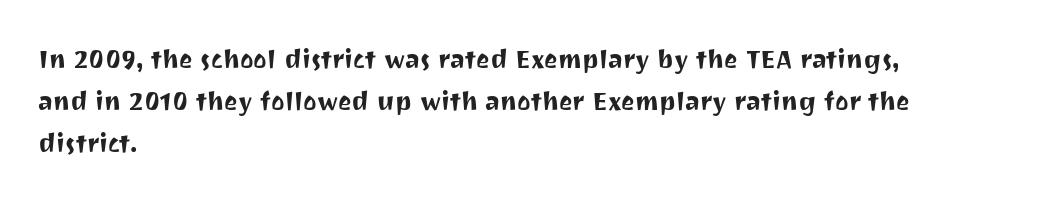
{"serif": "no", "italic": "no", "width": "normal", "stroke_contrast": "medium", "x_height": "medium", "monospaced": "no", "underline": "no", "align": "left", "line_spacing": "normal", "line_spacing_ratio": 1.32, "letter_spacing": "normal", "letter_spacing_em": 0.0, "glyph_px": 32}
